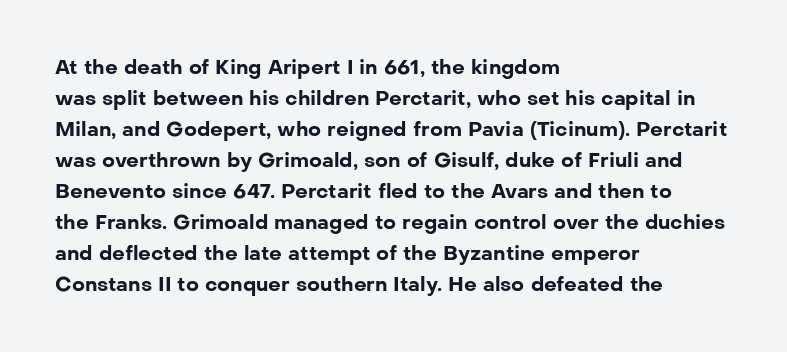
{"italic": "no", "bold": "yes", "underline": "no", "align": "left", "line_spacing": "normal", "line_spacing_ratio": 1.55, "letter_spacing": "normal", "letter_spacing_em": 0.0, "glyph_px": 20}
